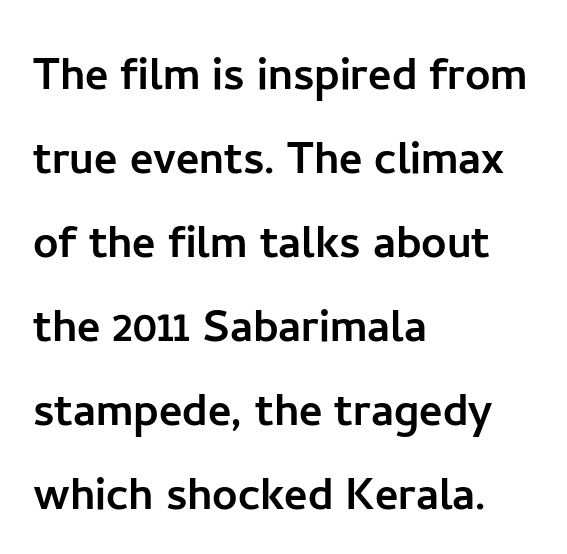
The image shows 56 px sans-serif type, upright; set left-aligned, normal line spacing (1.5x), normal letter spacing, not underlined; low stroke contrast and a medium x-height.
